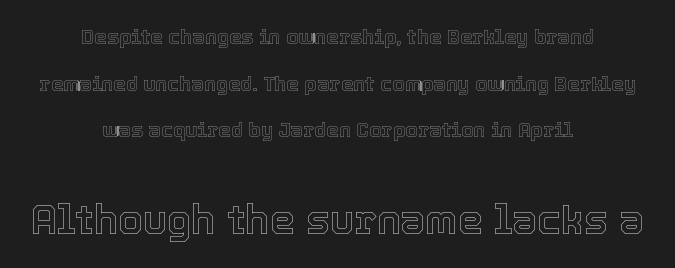
Q: Is the text italic (slanted)? A: No, it is upright.
Q: Is the text underlined? A: No.
Q: How is the paragraph aligned? A: Centered.
Q: Is the spacing between letters normal or unusually wide? A: Normal.
Q: Is the spacing between lines tight, normal or loose? A: Loose.
Q: Which block of text is set in a larger size, the first (top) or the second (bottom)? A: The second (bottom) one.
Q: Width (condensed, normal, or wide)? A: Normal.
Q: x-height? A: Medium.
Q: Monospaced? A: No.
